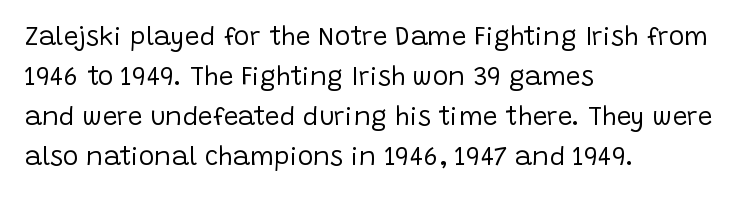
{"italic": "no", "bold": "no", "underline": "no", "align": "left", "line_spacing": "normal", "line_spacing_ratio": 1.54, "letter_spacing": "normal", "letter_spacing_em": 0.0, "glyph_px": 26}
